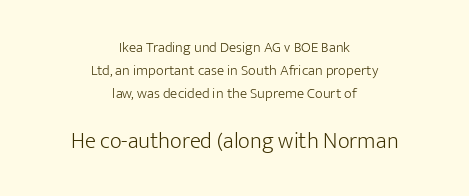
Q: Is the text bold? A: No.
Q: Is the text italic (slanted)? A: No, it is upright.
Q: Is the text underlined? A: No.
Q: How is the paragraph aligned? A: Centered.
Q: Is the spacing between letters normal or unusually wide? A: Normal.
Q: Is the spacing between lines tight, normal or loose? A: Normal.
Q: Which block of text is set in a larger size, the first (top) or the second (bottom)? A: The second (bottom) one.
